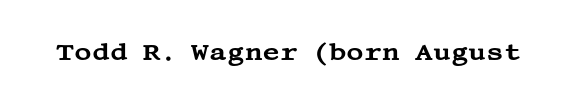
Q: Is the text italic (slanted)? A: No, it is upright.
Q: Is the text underlined? A: No.
Q: Is the spacing between letters normal or unusually wide? A: Normal.
